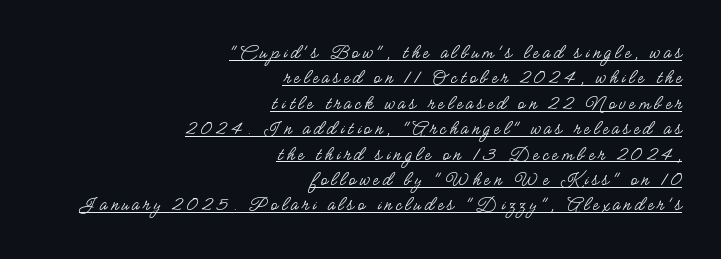
{"bold": "no", "underline": "yes", "align": "right", "line_spacing_ratio": 1.21, "glyph_px": 21}
